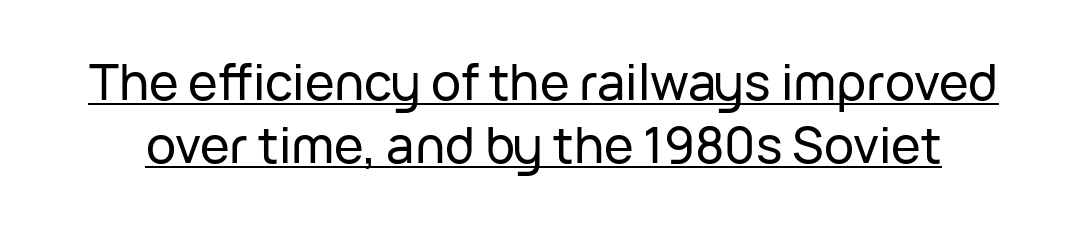
The image shows 50 px sans-serif type, upright; set normal line spacing (1.27x), normal letter spacing, underlined; low stroke contrast and a medium x-height.
